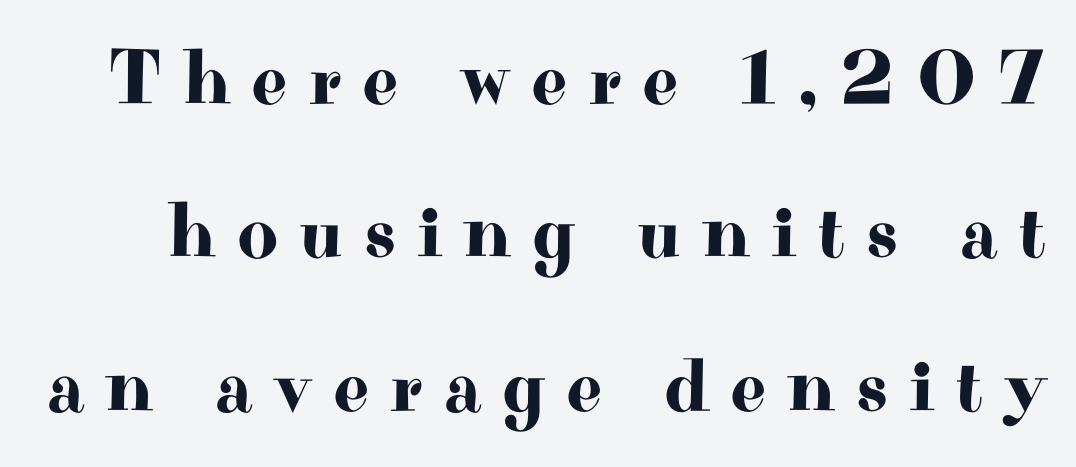
{"serif": "yes", "italic": "no", "width": "wide", "stroke_contrast": "high", "x_height": "small", "monospaced": "no", "underline": "no", "line_spacing": "loose", "line_spacing_ratio": 1.94, "letter_spacing": "wide", "letter_spacing_em": 0.26, "glyph_px": 79}
